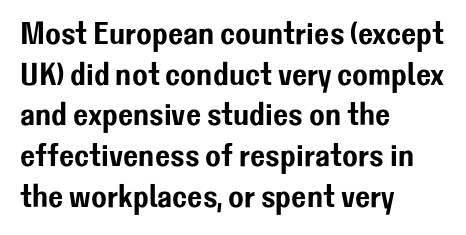
{"serif": "no", "italic": "no", "width": "normal", "stroke_contrast": "low", "x_height": "medium", "monospaced": "no", "underline": "no", "align": "left", "line_spacing": "normal", "line_spacing_ratio": 1.27, "letter_spacing": "normal", "letter_spacing_em": 0.0, "glyph_px": 32}
